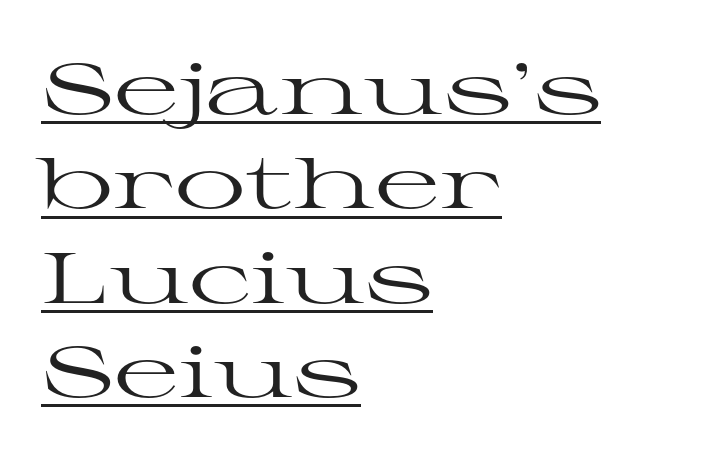
Q: Is the text bold? A: No.
Q: Is the text italic (slanted)? A: No, it is upright.
Q: Is the typeface a serif or a sans-serif typeface? A: Serif.
Q: Is the text underlined? A: Yes.
Q: How is the paragraph aligned? A: Left-aligned.
Q: Is the spacing between letters normal or unusually wide? A: Normal.
Q: Is the spacing between lines tight, normal or loose? A: Normal.
Q: Width (condensed, normal, or wide)? A: Wide.
Q: Stroke contrast? A: High.
Q: x-height? A: Medium.
Q: Monospaced? A: No.
